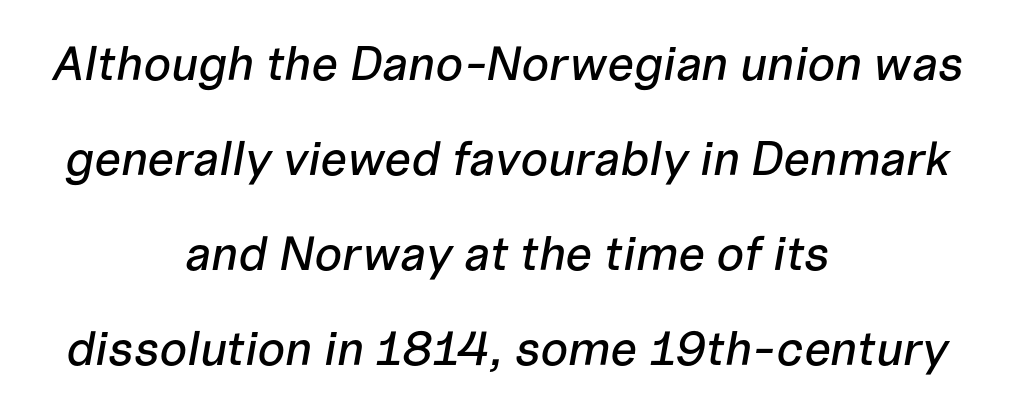
Bare-footed words on every line. How are the letters spaced? Ordinarily, with no added tracking. The text carries the slant typical of an italic or oblique font. Alignment: centered. Spacing verdict: proportional, widths tailored to each character.
